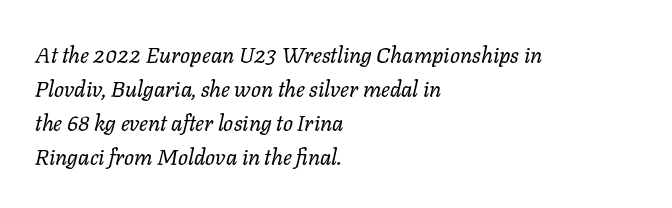
The image shows 22 px text type, italic (leaning right); set left-aligned, normal line spacing (1.55x), normal letter spacing, not underlined.
